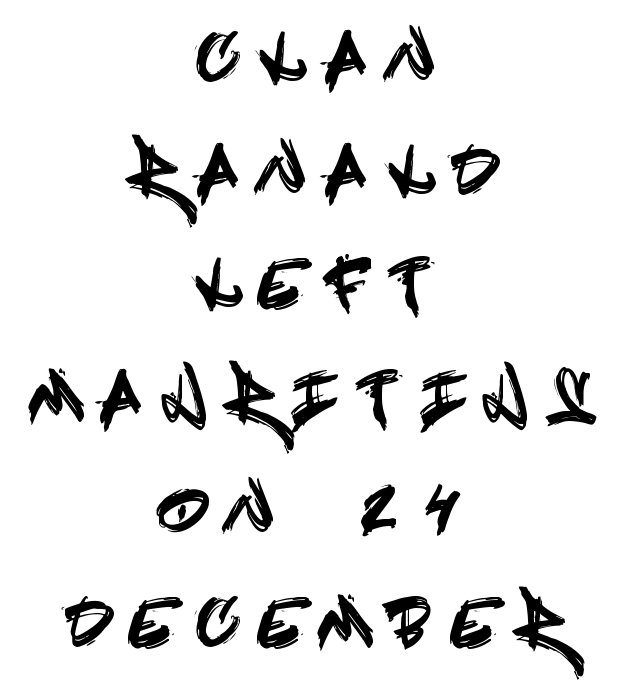
The image shows 65 px condensed sans-serif type; set centered, line spacing 1.74x, unusually wide letter spacing (+0.43 em), not underlined; a large x-height.
